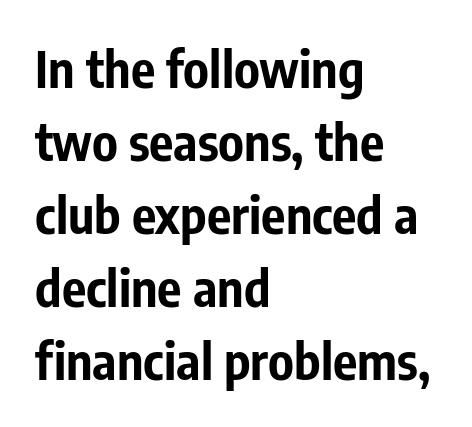
{"serif": "no", "italic": "no", "bold": "yes", "weight": "bold", "width": "condensed", "stroke_contrast": "low", "x_height": "medium", "monospaced": "no", "underline": "no", "align": "left", "line_spacing": "normal", "line_spacing_ratio": 1.43, "letter_spacing": "normal", "letter_spacing_em": 0.0, "glyph_px": 51}
